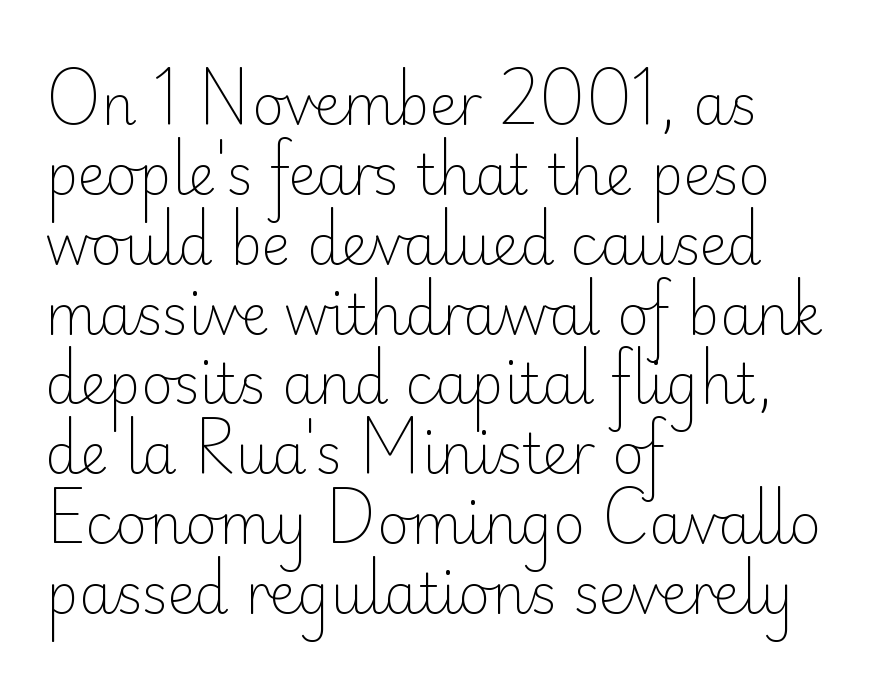
{"serif": "no", "italic": "no", "bold": "no", "weight": "light", "width": "normal", "stroke_contrast": "low", "x_height": "small", "monospaced": "no", "underline": "no", "align": "left", "line_spacing": "normal", "line_spacing_ratio": 1.27, "letter_spacing": "normal", "letter_spacing_em": 0.0, "glyph_px": 55}
